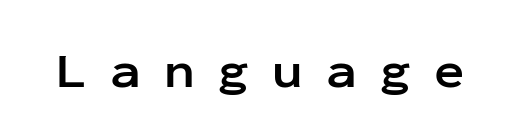
Q: Is the text bold? A: Yes.
Q: Is the text italic (slanted)? A: No, it is upright.
Q: Is the typeface a serif or a sans-serif typeface? A: Sans-serif.
Q: Is the text underlined? A: No.
Q: Is the spacing between letters normal or unusually wide? A: Unusually wide.
Q: Width (condensed, normal, or wide)? A: Normal.
Q: Stroke contrast? A: Low.
Q: x-height? A: Medium.
Q: Monospaced? A: Yes.
